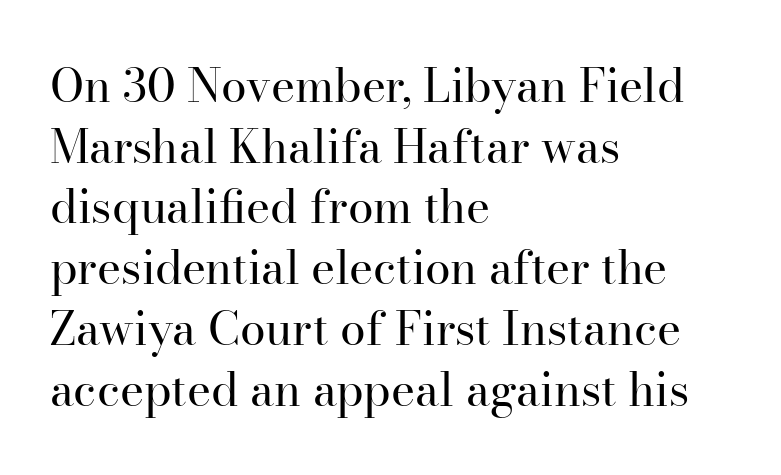
Q: Is the text bold? A: No.
Q: Is the text italic (slanted)? A: No, it is upright.
Q: Is the typeface a serif or a sans-serif typeface? A: Serif.
Q: Is the text underlined? A: No.
Q: How is the paragraph aligned? A: Left-aligned.
Q: Is the spacing between letters normal or unusually wide? A: Normal.
Q: Is the spacing between lines tight, normal or loose? A: Normal.
Q: Width (condensed, normal, or wide)? A: Normal.
Q: Stroke contrast? A: High.
Q: x-height? A: Small.
Q: Monospaced? A: No.
